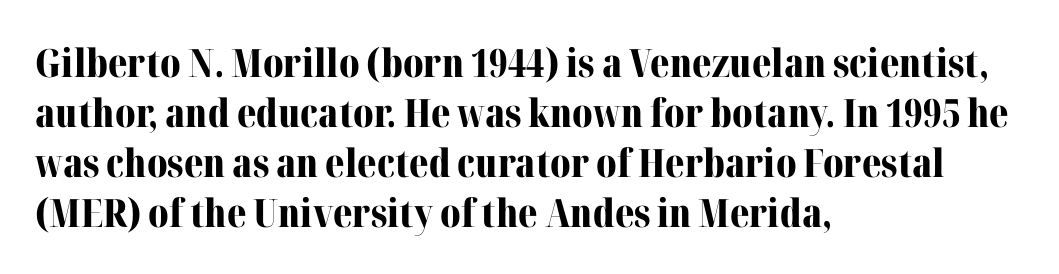
{"serif": "yes", "italic": "no", "bold": "yes", "weight": "bold", "width": "normal", "stroke_contrast": "medium", "x_height": "medium", "monospaced": "no", "underline": "no", "align": "left", "line_spacing": "normal", "line_spacing_ratio": 1.28, "letter_spacing": "normal", "letter_spacing_em": 0.0, "glyph_px": 39}
